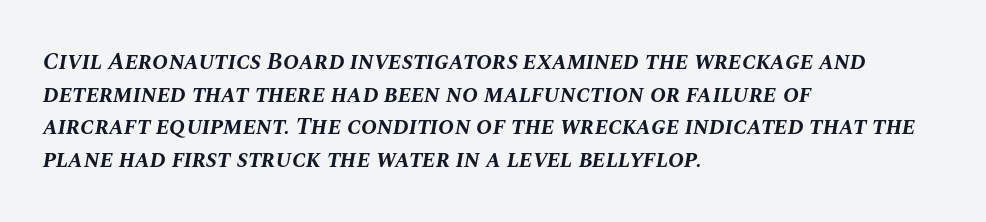
The image shows 24 px bold type, italic (leaning right); set left-aligned, normal line spacing (1.36x), normal letter spacing, not underlined.
